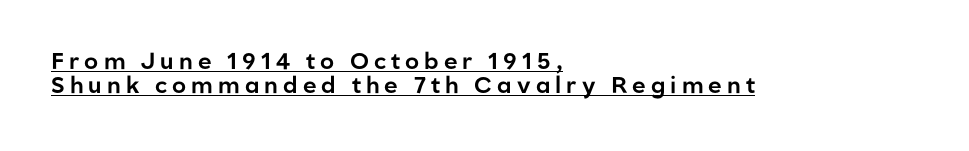
The type is letterspaced generously, with wide tracking. Like a heading marked for emphasis, these lines bear an underscore. Compared with a centered layout, this one pins lines to the left instead. Interline gaps are noticeably narrow in this sample. The letters stand straight up with perfectly vertical stems.
